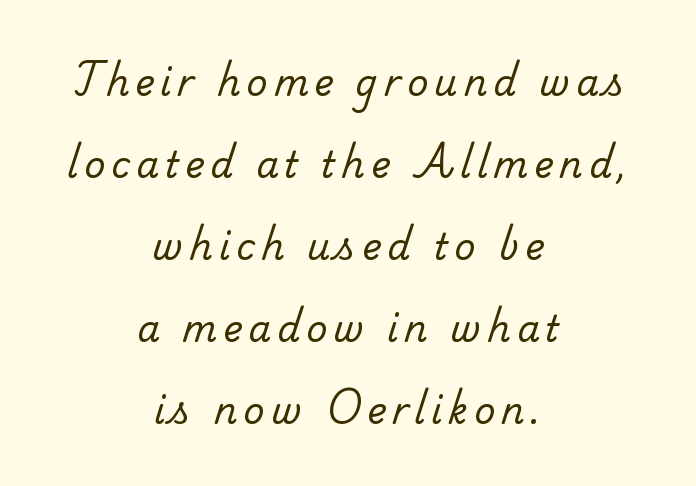
The type family on display is of the serif kind. The face used here is proportionally spaced, like ordinary book or web type. Words float on clear page, feet unadorned. The rendering uses a large line-height, opening up the rows. Each stroke keeps to a modest, everyday thickness or less.
